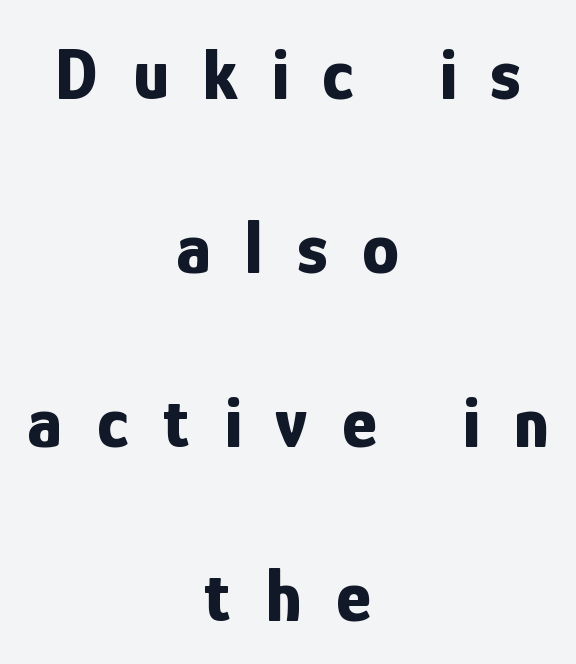
The image shows 75 px bold, condensed sans-serif type, upright; set centered, loose line spacing (2.32x), unusually wide letter spacing (+0.46 em), not underlined; low stroke contrast and a medium x-height.
